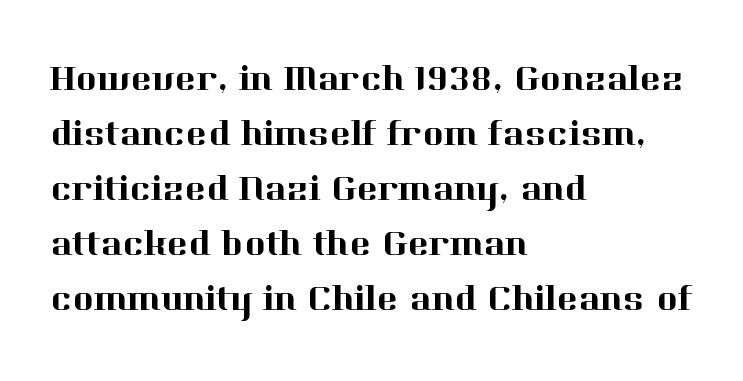
The image shows 36 px serif type, upright; set left-aligned, normal line spacing (1.53x), normal letter spacing, not underlined; high stroke contrast and a medium x-height.
